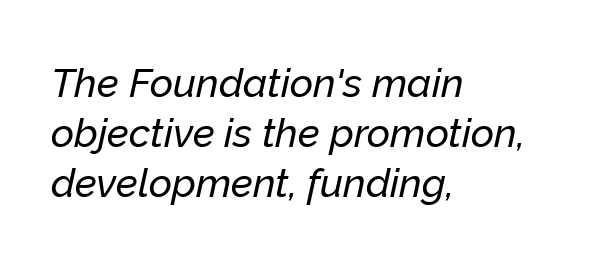
{"italic": "yes", "lean": "right", "slant_degrees": 12, "width": "normal", "stroke_contrast": "low", "x_height": "medium", "monospaced": "no", "underline": "no", "align": "left", "line_spacing": "normal", "line_spacing_ratio": 1.25, "letter_spacing": "normal", "letter_spacing_em": 0.0, "glyph_px": 40}
